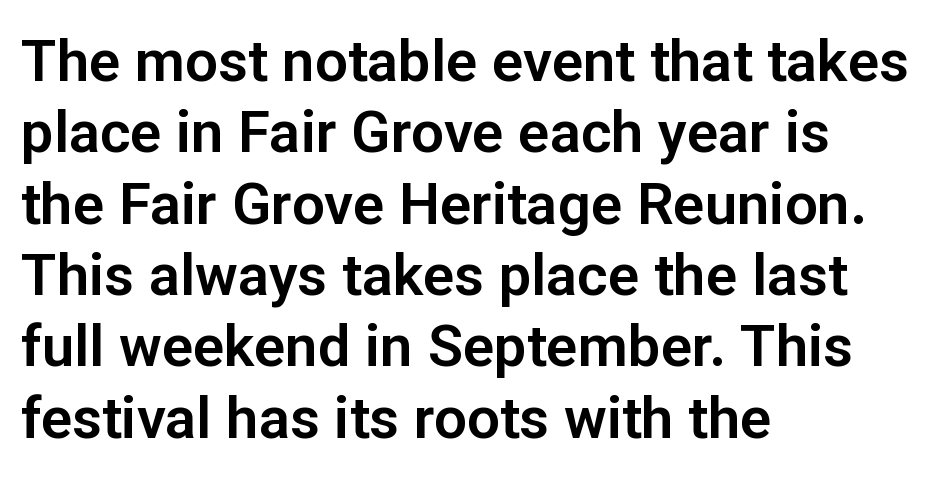
The letters advance in unequal steps, a hallmark of proportional type. A roman cut, with each character standing at attention. The lines are quadded left. The face used here is a sans, in the tradition of grotesques and geometrics.
